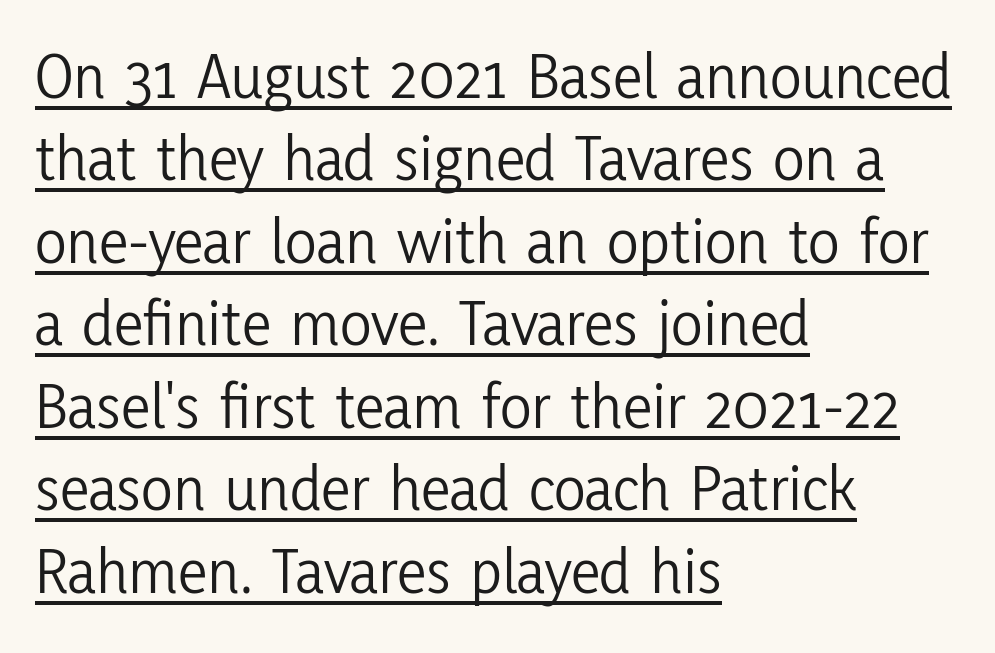
Q: Is the text bold? A: No.
Q: Is the text italic (slanted)? A: No, it is upright.
Q: Is the typeface a serif or a sans-serif typeface? A: Sans-serif.
Q: Is the text underlined? A: Yes.
Q: How is the paragraph aligned? A: Left-aligned.
Q: Is the spacing between letters normal or unusually wide? A: Normal.
Q: Is the spacing between lines tight, normal or loose? A: Normal.
Q: Width (condensed, normal, or wide)? A: Condensed.
Q: Stroke contrast? A: Low.
Q: x-height? A: Medium.
Q: Monospaced? A: No.
